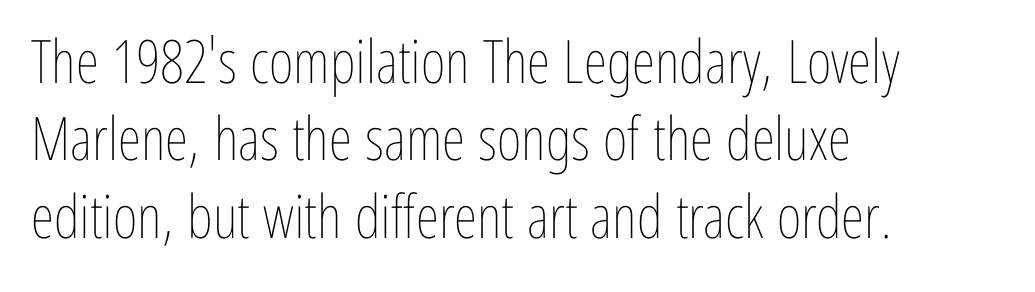
The image shows 60 px thin, condensed type, upright; set left-aligned, normal line spacing (1.29x), normal letter spacing, not underlined; low stroke contrast and a medium x-height.
